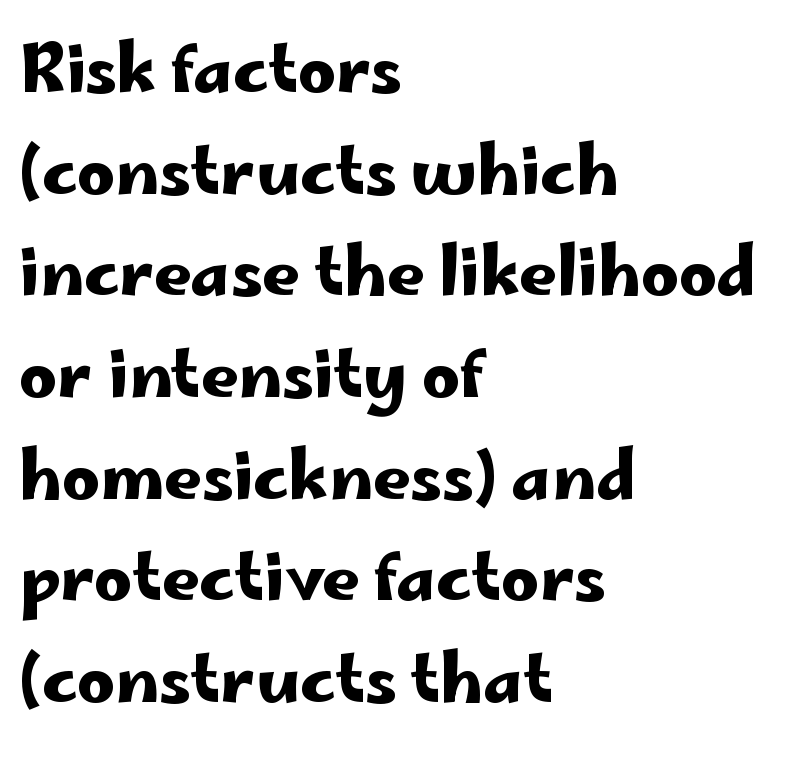
{"serif": "no", "italic": "no", "width": "wide", "stroke_contrast": "low", "x_height": "small", "monospaced": "no", "underline": "no", "align": "left", "line_spacing": "normal", "line_spacing_ratio": 1.54, "letter_spacing": "normal", "letter_spacing_em": 0.0, "glyph_px": 66}
